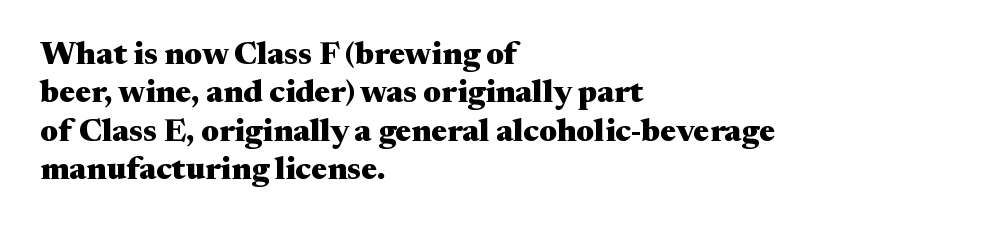
Q: Is the text bold? A: Yes.
Q: Is the text italic (slanted)? A: No, it is upright.
Q: Is the typeface a serif or a sans-serif typeface? A: Serif.
Q: Is the text underlined? A: No.
Q: How is the paragraph aligned? A: Left-aligned.
Q: Is the spacing between letters normal or unusually wide? A: Normal.
Q: Width (condensed, normal, or wide)? A: Wide.
Q: Stroke contrast? A: Medium.
Q: x-height? A: Medium.
Q: Monospaced? A: No.
